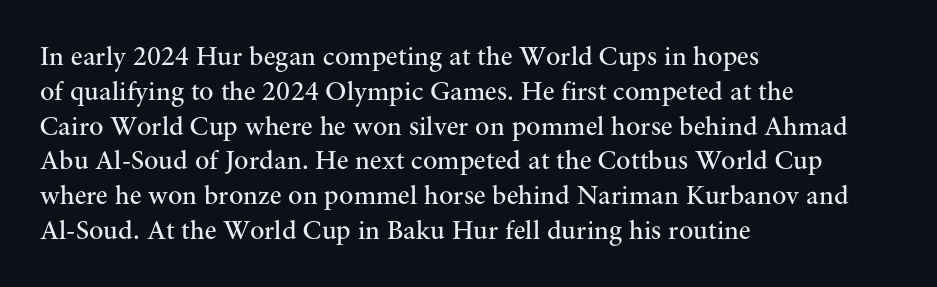
{"italic": "no", "bold": "no", "underline": "no", "align": "left", "line_spacing": "normal", "line_spacing_ratio": 1.29, "letter_spacing": "normal", "letter_spacing_em": 0.0, "glyph_px": 27}
